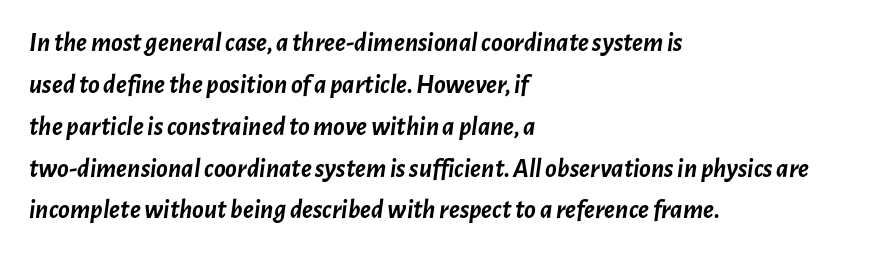
Compared with typical paragraphs, the rows here are spaced about the same. Clear beneath every line of the passage. Horizontally, the lines are justified to the leading edge only. The gaps between neighbouring characters are ordinary and unremarkable. Every character sits at an angle, as italics do.
